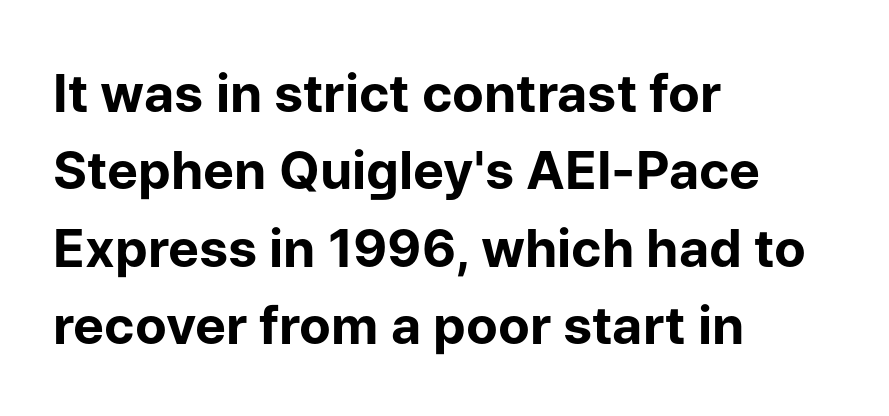
The image shows 52 px bold sans-serif type, upright; set left-aligned, normal line spacing (1.49x), normal letter spacing, not underlined; low stroke contrast and a medium x-height.
